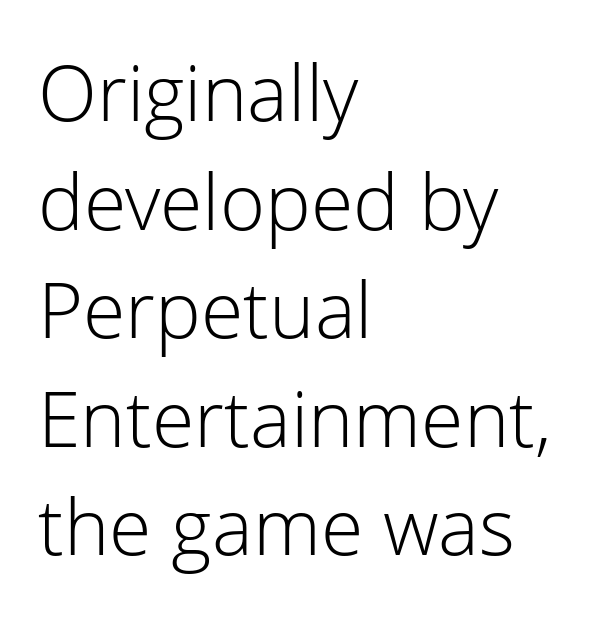
The image shows 77 px light sans-serif type, upright; set left-aligned, normal line spacing (1.41x), normal letter spacing, not underlined; low stroke contrast and a medium x-height.
